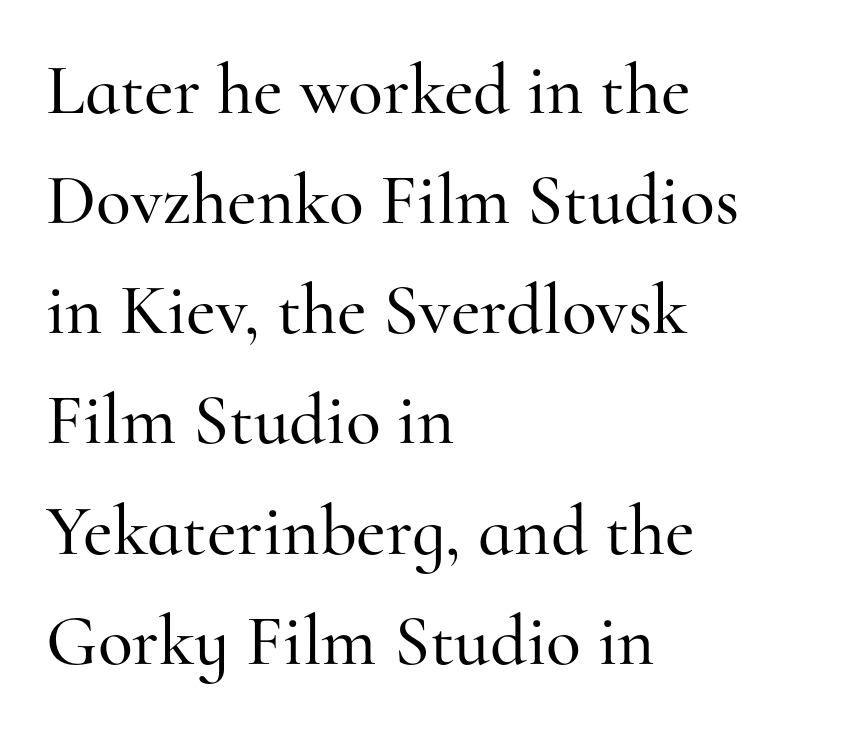
Q: Is the text italic (slanted)? A: No, it is upright.
Q: Is the typeface a serif or a sans-serif typeface? A: Serif.
Q: Is the text underlined? A: No.
Q: How is the paragraph aligned? A: Left-aligned.
Q: Is the spacing between letters normal or unusually wide? A: Normal.
Q: Is the spacing between lines tight, normal or loose? A: Normal.
Q: Width (condensed, normal, or wide)? A: Normal.
Q: Stroke contrast? A: High.
Q: x-height? A: Small.
Q: Monospaced? A: No.
